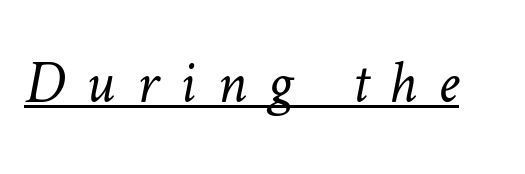
Q: Is the text bold? A: No.
Q: Is the text underlined? A: Yes.
Q: Is the spacing between letters normal or unusually wide? A: Unusually wide.
Q: Width (condensed, normal, or wide)? A: Normal.
Q: Stroke contrast? A: Low.
Q: x-height? A: Medium.
Q: Monospaced? A: No.
